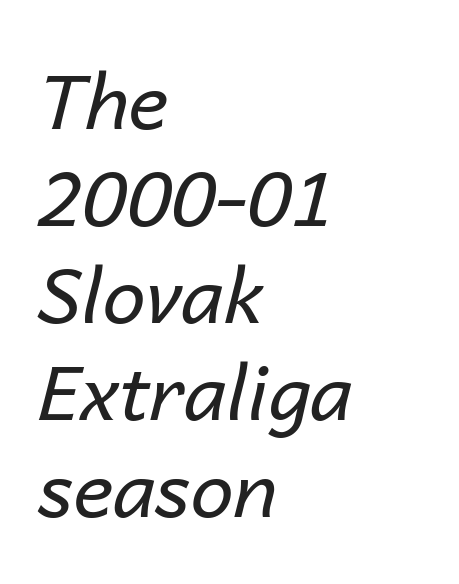
The image shows 77 px regular-weight type, italic (leaning right); set left-aligned, normal line spacing (1.26x), normal letter spacing, not underlined; low stroke contrast and a medium x-height.
